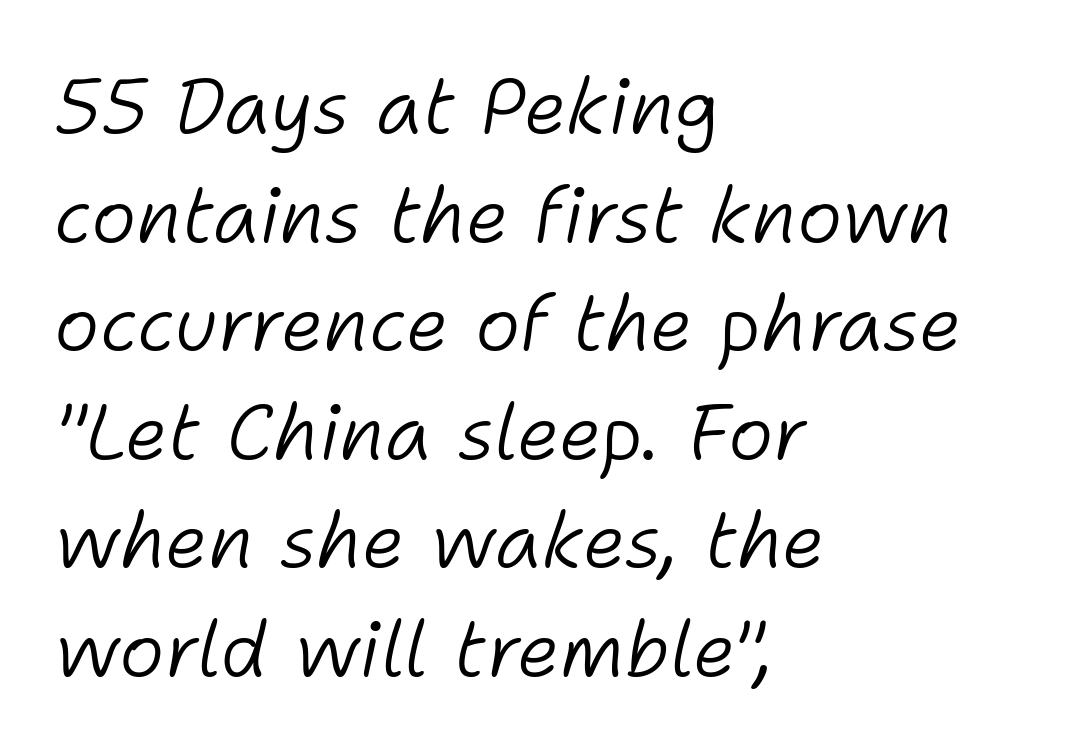
The image shows 77 px light type, italic (leaning right); set left-aligned, normal line spacing (1.41x), normal letter spacing, not underlined; low stroke contrast and a medium x-height.
